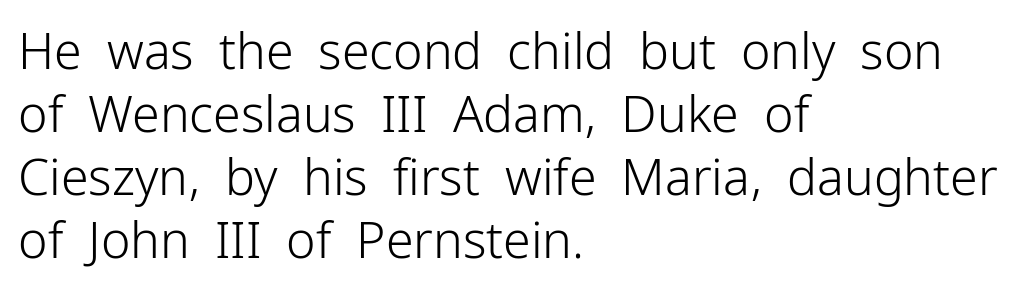
The image shows 50 px light sans-serif type, upright; set left-aligned, normal line spacing (1.26x), normal letter spacing, not underlined; low stroke contrast and a medium x-height.
